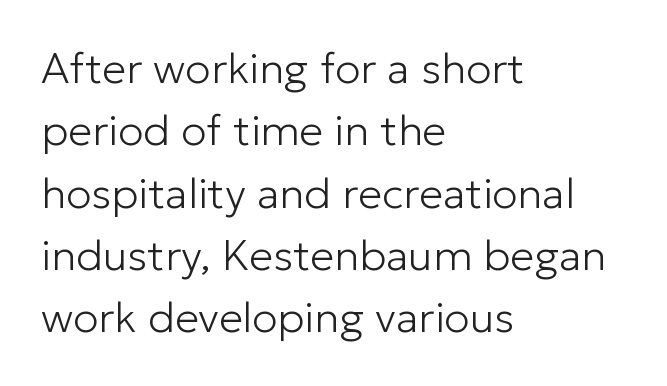
Q: Is the text bold? A: No.
Q: Is the text italic (slanted)? A: No, it is upright.
Q: Is the typeface a serif or a sans-serif typeface? A: Sans-serif.
Q: Is the text underlined? A: No.
Q: How is the paragraph aligned? A: Left-aligned.
Q: Is the spacing between letters normal or unusually wide? A: Normal.
Q: Is the spacing between lines tight, normal or loose? A: Normal.
Q: Width (condensed, normal, or wide)? A: Normal.
Q: Stroke contrast? A: Low.
Q: x-height? A: Medium.
Q: Monospaced? A: No.
